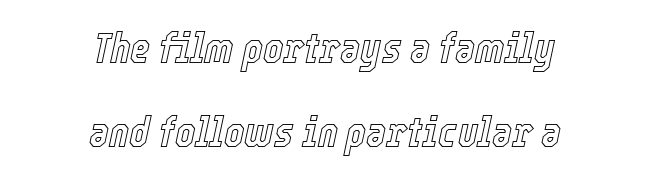
Both edges are ragged and mirror each other, which tells us the setting is centered. This sample has the flowing, uneven cadence of proportional lettering. The type is set solid horizontally, with unmodified tracking. An italicized treatment has been applied to the whole sample. A bare baseline throughout the passage. Baseline-to-baseline distance is far greater than the letter height.
